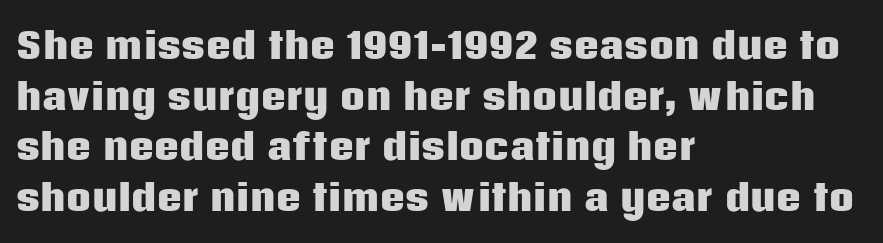
Heft: maximum for text — a bold. The lettering stays uniformly vertical, giving the passage a roman look. Type style note: lacks serifs. Varying glyph widths throughout — classic text-font behaviour. Type without underlining. The lines in this sample share a left origin and differ only in where they stop.
